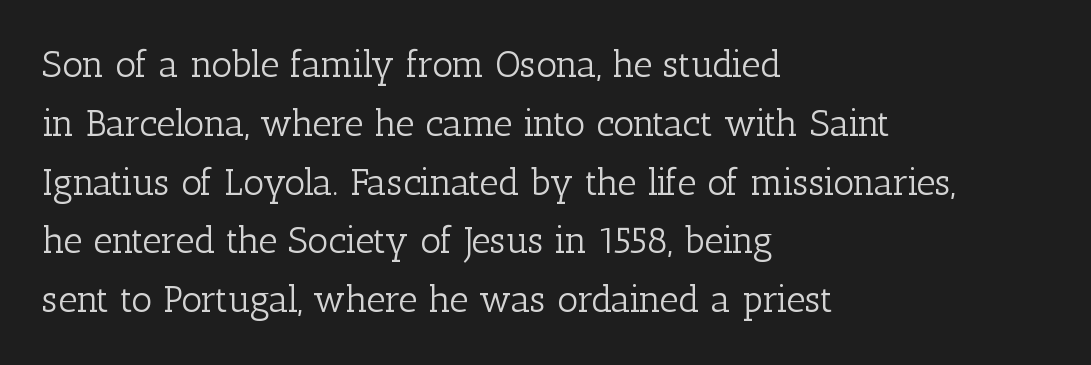
{"serif": "yes", "italic": "no", "bold": "no", "weight": "light", "width": "normal", "stroke_contrast": "low", "x_height": "medium", "monospaced": "no", "underline": "no", "align": "left", "line_spacing": "normal", "line_spacing_ratio": 1.59, "letter_spacing": "normal", "letter_spacing_em": 0.0, "glyph_px": 37}
